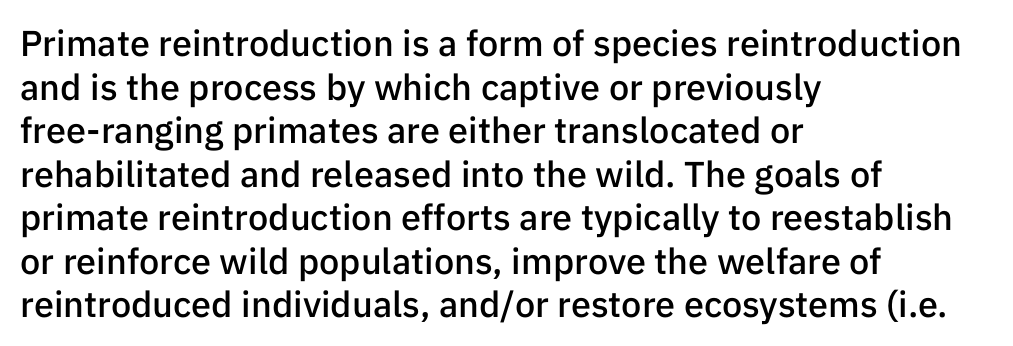
Q: Is the text bold? A: Semi-bold.
Q: Is the text italic (slanted)? A: No, it is upright.
Q: Is the typeface a serif or a sans-serif typeface? A: Sans-serif.
Q: Is the text underlined? A: No.
Q: How is the paragraph aligned? A: Left-aligned.
Q: Is the spacing between letters normal or unusually wide? A: Normal.
Q: Width (condensed, normal, or wide)? A: Normal.
Q: Stroke contrast? A: Low.
Q: x-height? A: Medium.
Q: Monospaced? A: No.
